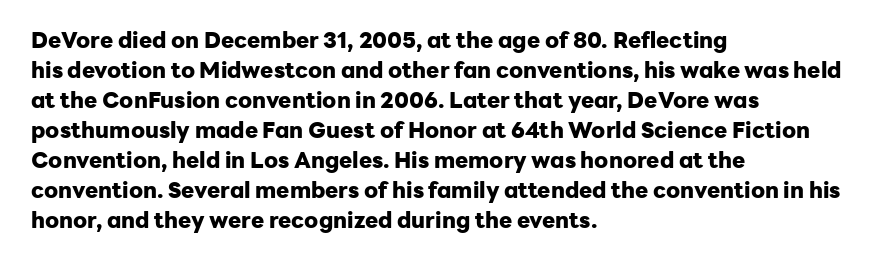
The image shows 22 px bold type, upright; set left-aligned, normal line spacing (1.36x), normal letter spacing, not underlined.
